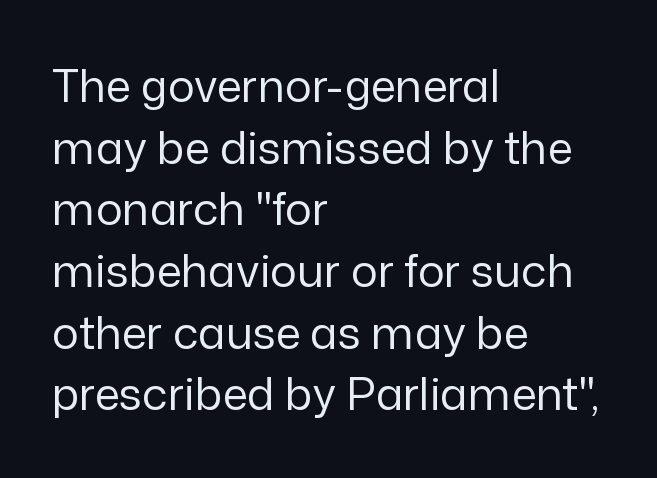
The image shows 45 px regular-weight sans-serif type, upright; set left-aligned, normal line spacing (1.37x), normal letter spacing, not underlined; low stroke contrast and a medium x-height.
